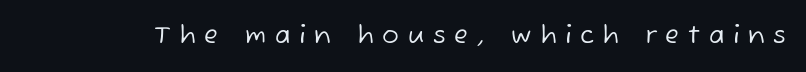
The image shows 25 px text type; set unusually wide letter spacing (+0.35 em), not underlined.
